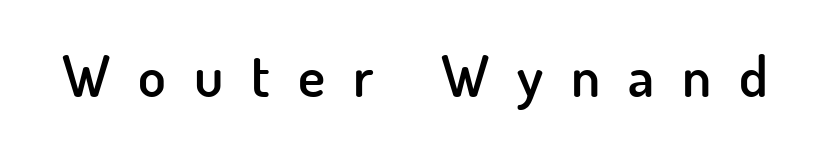
The space beneath each line is pristine and unruled. The letters advance in unequal steps, a hallmark of proportional type. These lines were composed using upright roman letters. These lines have a slow, spaced-out rhythm from letter to letter.
